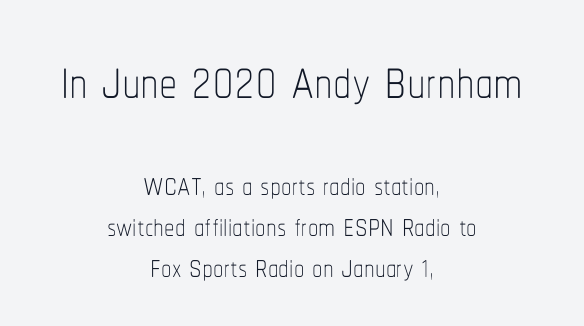
{"italic": "no", "bold": "no", "weight": "thin", "width": "condensed", "stroke_contrast": "low", "x_height": "medium", "monospaced": "no", "underline": "no", "align": "center", "line_spacing": "tight", "line_spacing_ratio": 0.97, "letter_spacing": "normal", "letter_spacing_em": 0.0, "larger_block": "first", "size_ratio": 1.74, "glyph_px": 73}
